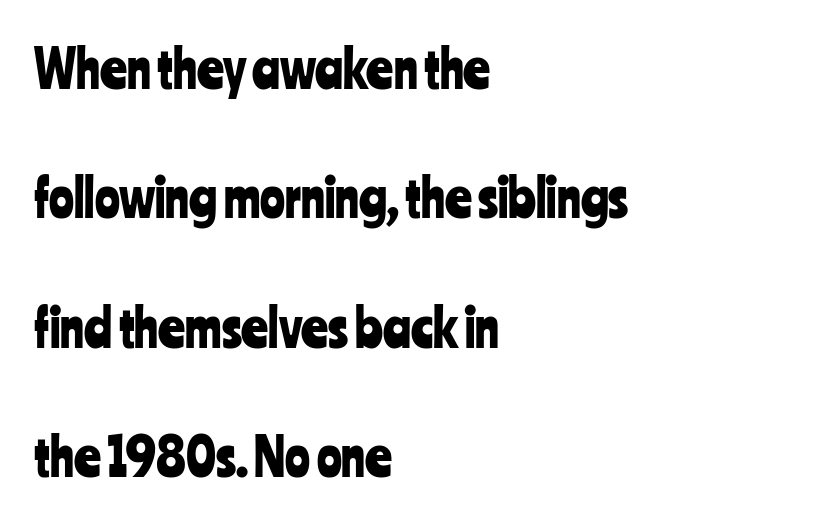
{"serif": "no", "italic": "no", "width": "condensed", "stroke_contrast": "low", "x_height": "medium", "monospaced": "no", "underline": "no", "align": "left", "line_spacing": "loose", "line_spacing_ratio": 2.49, "letter_spacing": "normal", "letter_spacing_em": 0.0, "glyph_px": 52}
